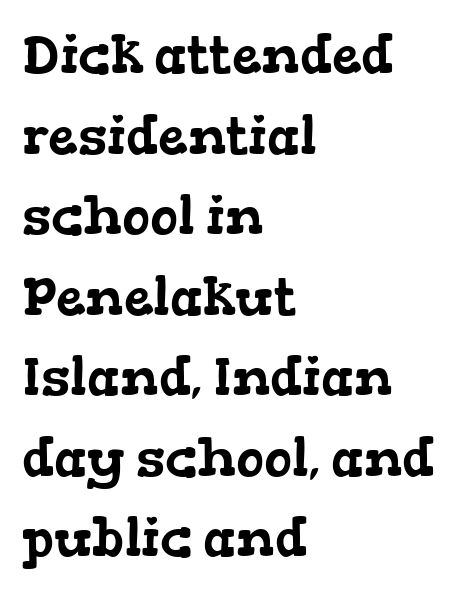
{"serif": "yes", "width": "wide", "stroke_contrast": "low", "x_height": "medium", "monospaced": "no", "underline": "no", "align": "left", "line_spacing": "normal", "line_spacing_ratio": 1.52, "letter_spacing": "normal", "letter_spacing_em": 0.0, "glyph_px": 53}
